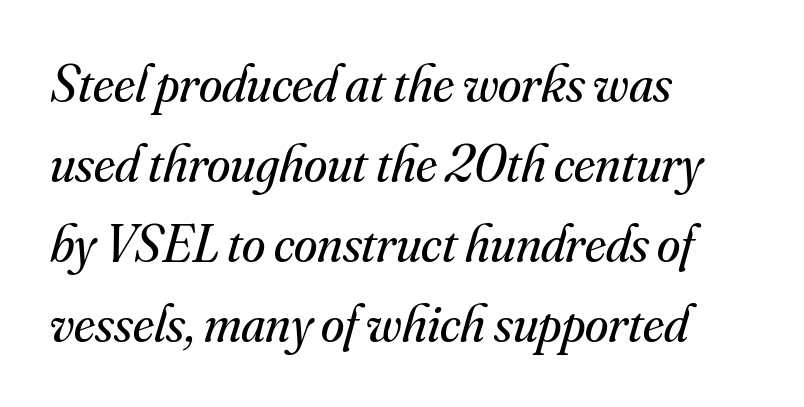
Tall strokes in this sample are angled rather than plumb. Any mark beneath the type? The region is blank. Spacing verdict: proportional, widths tailored to each character. Stroke thickness stays within the range of a standard reading face or lighter. In terms of letterspacing, this is plain default setting. All the whitespace from short lines collects on the right.
